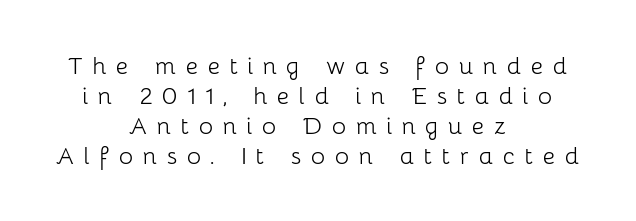
Q: Is the text bold? A: No.
Q: Is the text italic (slanted)? A: No, it is upright.
Q: Is the typeface a serif or a sans-serif typeface? A: Sans-serif.
Q: Is the text underlined? A: No.
Q: How is the paragraph aligned? A: Centered.
Q: Is the spacing between letters normal or unusually wide? A: Unusually wide.
Q: Is the spacing between lines tight, normal or loose? A: Tight.
Q: Width (condensed, normal, or wide)? A: Normal.
Q: Stroke contrast? A: Low.
Q: x-height? A: Medium.
Q: Monospaced? A: No.
